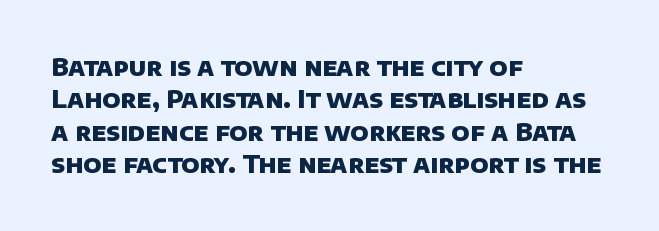
Q: Is the text bold? A: Yes.
Q: Is the text underlined? A: No.
Q: How is the paragraph aligned? A: Left-aligned.
Q: Is the spacing between letters normal or unusually wide? A: Normal.
Q: Is the spacing between lines tight, normal or loose? A: Normal.
